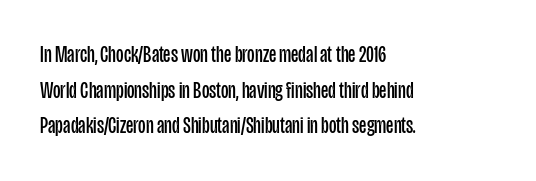
{"italic": "no", "bold": "no", "underline": "no", "align": "left", "line_spacing": "normal", "line_spacing_ratio": 1.55, "letter_spacing": "normal", "letter_spacing_em": 0.0, "glyph_px": 23}
